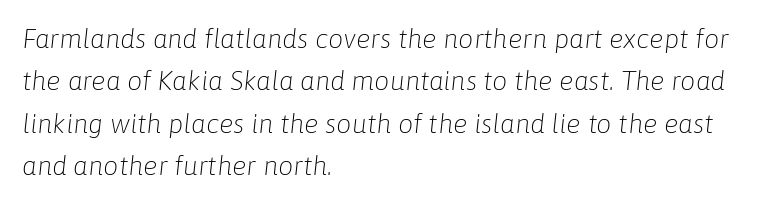
Q: Is the text bold? A: No.
Q: Is the text italic (slanted)? A: Yes, it leans right by about 6 degrees.
Q: Is the text underlined? A: No.
Q: How is the paragraph aligned? A: Left-aligned.
Q: Is the spacing between letters normal or unusually wide? A: Normal.
Q: Is the spacing between lines tight, normal or loose? A: Normal.
